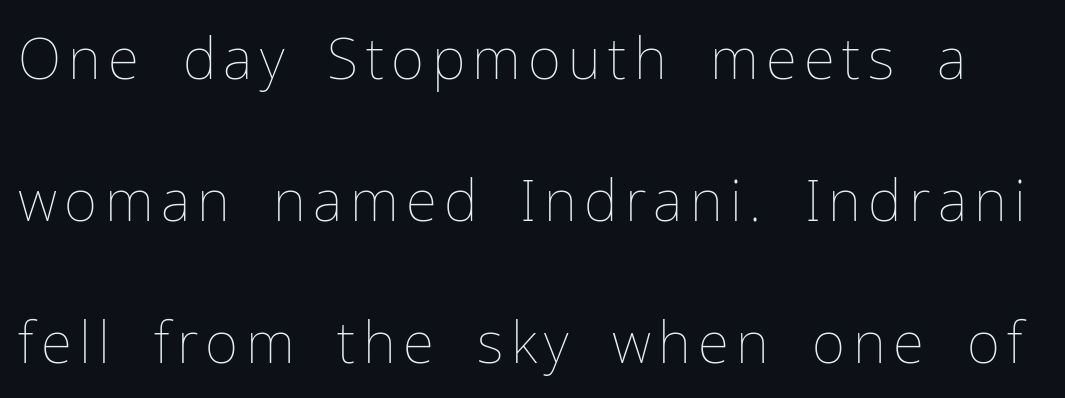
{"italic": "no", "bold": "no", "weight": "thin", "width": "normal", "stroke_contrast": "low", "x_height": "medium", "monospaced": "no", "underline": "no", "line_spacing": "loose", "line_spacing_ratio": 2.49, "glyph_px": 57}
